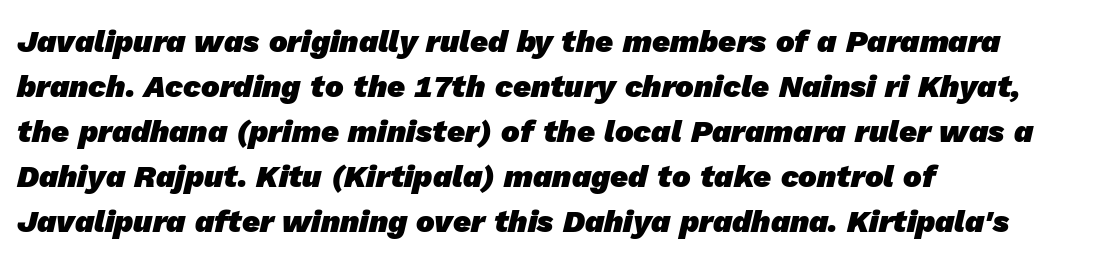
{"serif": "no", "bold": "yes", "weight": "heavy", "width": "normal", "stroke_contrast": "low", "x_height": "medium", "monospaced": "no", "underline": "no", "align": "left", "line_spacing": "normal", "line_spacing_ratio": 1.45, "letter_spacing": "normal", "letter_spacing_em": 0.0, "glyph_px": 31}
